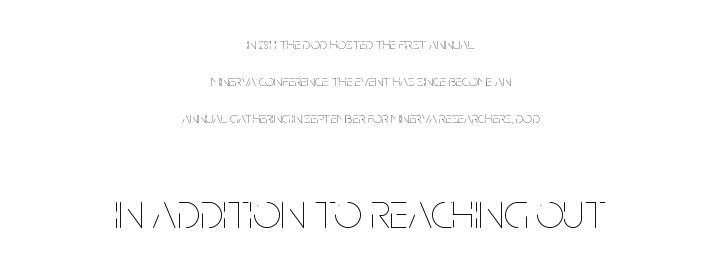
{"italic": "no", "bold": "no", "weight": "thin", "width": "condensed", "stroke_contrast": "low", "x_height": "large", "monospaced": "no", "underline": "no", "align": "center", "line_spacing": "loose", "line_spacing_ratio": 2.32, "letter_spacing": "normal", "letter_spacing_em": 0.0, "larger_block": "second", "size_ratio": 3.06, "glyph_px": 49}
